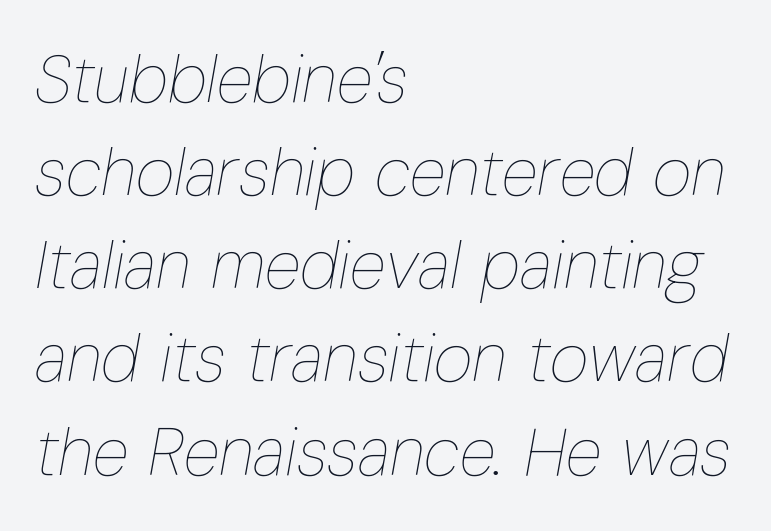
Q: Is the text bold? A: No.
Q: Is the text italic (slanted)? A: Yes, it leans right by about 10 degrees.
Q: Is the text underlined? A: No.
Q: How is the paragraph aligned? A: Left-aligned.
Q: Is the spacing between letters normal or unusually wide? A: Normal.
Q: Is the spacing between lines tight, normal or loose? A: Normal.
Q: Width (condensed, normal, or wide)? A: Condensed.
Q: Stroke contrast? A: Low.
Q: x-height? A: Medium.
Q: Monospaced? A: No.
